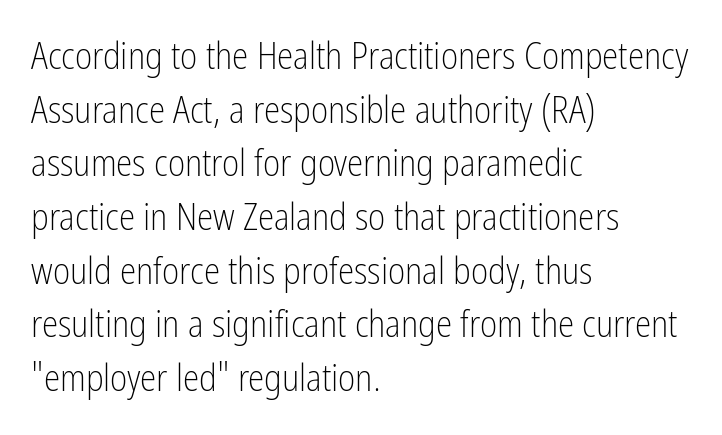
Default kerning and tracking; the words read as compact shapes. Quick note: not italic, upright. Typographically, this falls in the sans-serif category. Short and long lines alike share a common starting point at left. A light-to-regular cut is what we see here.
